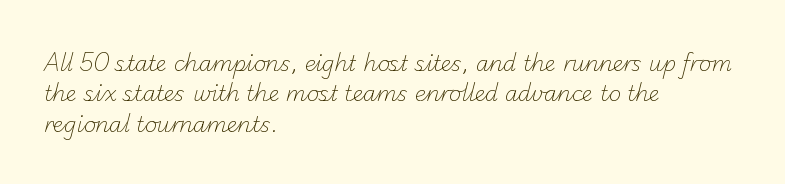
{"bold": "no", "underline": "no", "align": "left", "line_spacing": "normal", "line_spacing_ratio": 1.45, "letter_spacing": "normal", "letter_spacing_em": 0.0, "glyph_px": 21}
